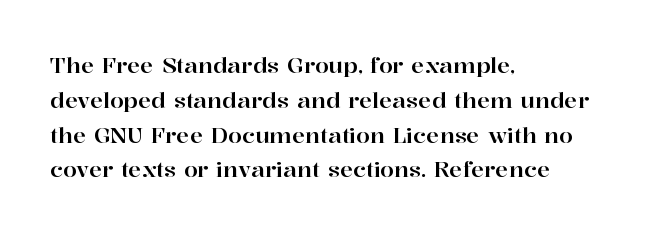
The letters stand straight up with perfectly vertical stems. The strip under each line holds only bare page. Each new line begins a customary step beneath the previous one. Inter-character spacing is left at the font's built-in metrics. The paragraph shown leans on its left margin.
